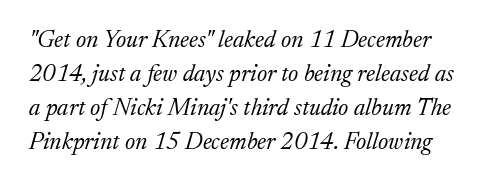
Q: Is the text bold? A: No.
Q: Is the text italic (slanted)? A: Yes, it leans right by about 17 degrees.
Q: Is the text underlined? A: No.
Q: Is the spacing between letters normal or unusually wide? A: Normal.
Q: Is the spacing between lines tight, normal or loose? A: Normal.
